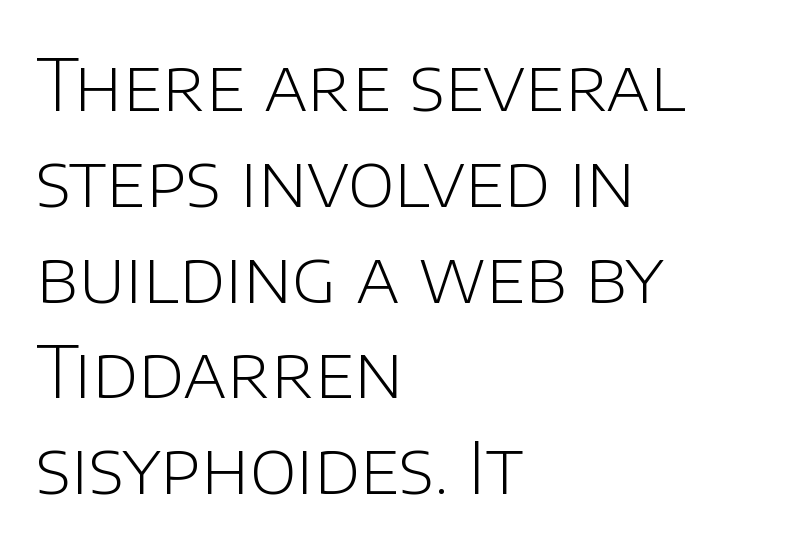
{"serif": "no", "italic": "no", "bold": "no", "weight": "light", "width": "normal", "stroke_contrast": "low", "x_height": "large", "monospaced": "no", "underline": "no", "align": "left", "line_spacing": "normal", "line_spacing_ratio": 1.33, "letter_spacing": "normal", "letter_spacing_em": 0.0, "glyph_px": 72}
